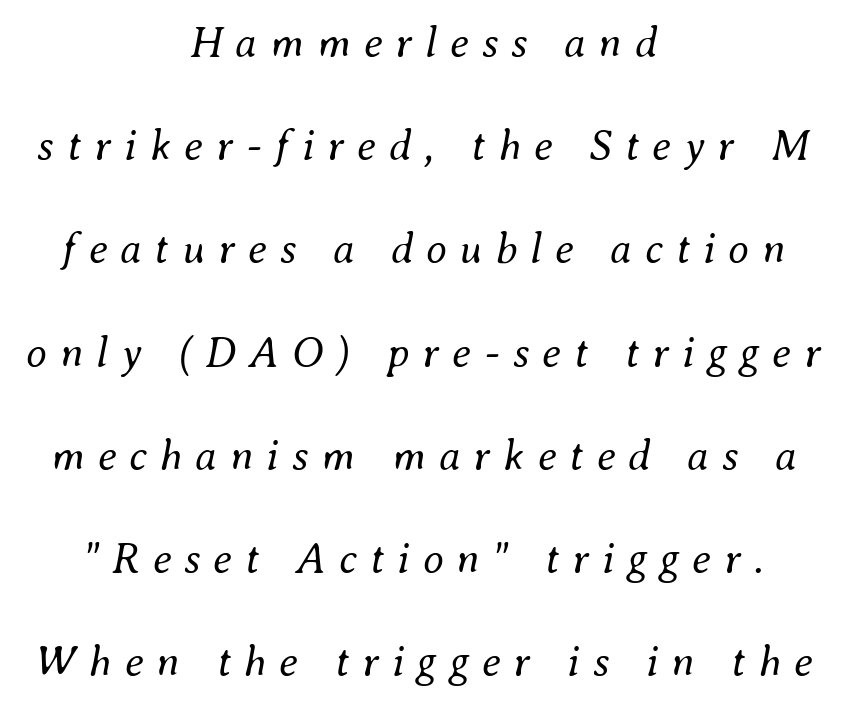
Q: Is the text bold? A: No.
Q: Is the text italic (slanted)? A: Yes, it leans right by about 8 degrees.
Q: Is the text underlined? A: No.
Q: How is the paragraph aligned? A: Centered.
Q: Is the spacing between letters normal or unusually wide? A: Unusually wide.
Q: Is the spacing between lines tight, normal or loose? A: Loose.
Q: Width (condensed, normal, or wide)? A: Normal.
Q: Stroke contrast? A: Medium.
Q: x-height? A: Small.
Q: Monospaced? A: No.
